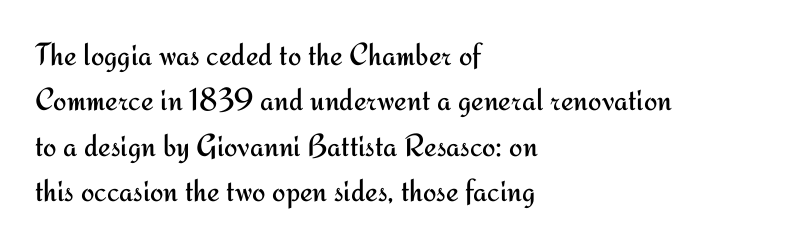
{"serif": "no", "italic": "no", "bold": "no", "weight": "regular", "width": "normal", "stroke_contrast": "medium", "x_height": "small", "monospaced": "no", "underline": "no", "align": "left", "line_spacing": "normal", "line_spacing_ratio": 1.42, "letter_spacing": "normal", "letter_spacing_em": 0.0, "glyph_px": 32}
